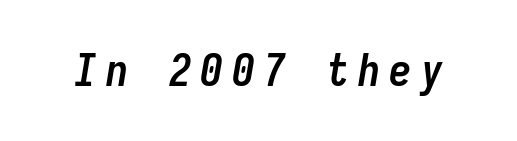
{"italic": "yes", "lean": "right", "slant_degrees": 9, "bold": "yes", "weight": "semibold", "width": "condensed", "stroke_contrast": "low", "x_height": "medium", "monospaced": "yes", "underline": "no", "letter_spacing": "wide", "letter_spacing_em": 0.2, "glyph_px": 45}
